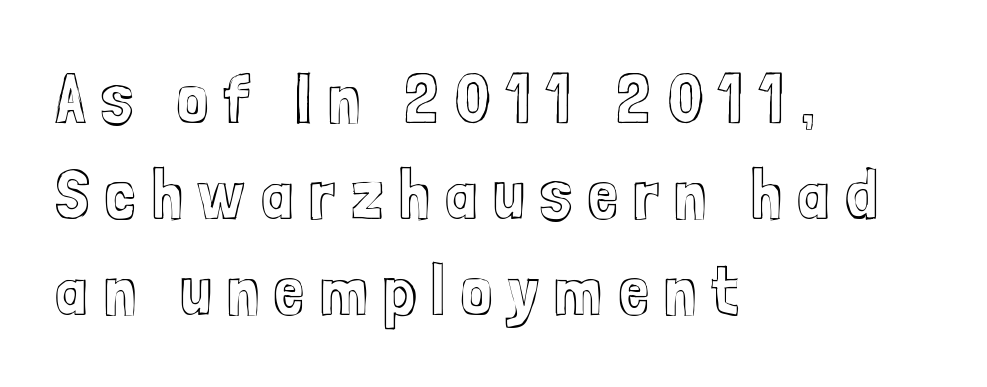
Q: Is the text italic (slanted)? A: No, it is upright.
Q: Is the text underlined? A: No.
Q: How is the paragraph aligned? A: Left-aligned.
Q: Is the spacing between letters normal or unusually wide? A: Unusually wide.
Q: Is the spacing between lines tight, normal or loose? A: Normal.
Q: Width (condensed, normal, or wide)? A: Condensed.
Q: x-height? A: Medium.
Q: Monospaced? A: No.
